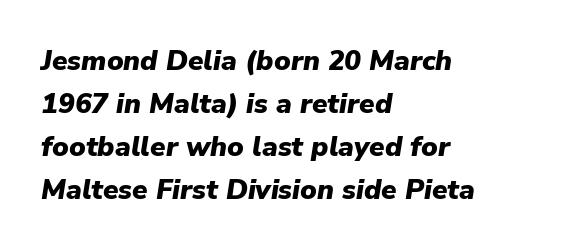
{"italic": "yes", "lean": "right", "slant_degrees": 9, "bold": "yes", "weight": "heavy", "width": "normal", "stroke_contrast": "low", "x_height": "medium", "monospaced": "no", "underline": "no", "align": "left", "line_spacing": "normal", "line_spacing_ratio": 1.54, "letter_spacing": "normal", "letter_spacing_em": 0.0, "glyph_px": 28}
